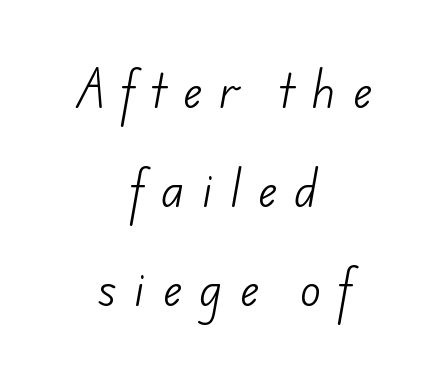
{"serif": "no", "bold": "no", "weight": "light", "width": "normal", "stroke_contrast": "low", "x_height": "small", "monospaced": "no", "underline": "no", "align": "center", "line_spacing": "loose", "line_spacing_ratio": 2.25, "letter_spacing": "wide", "letter_spacing_em": 0.41, "glyph_px": 44}
